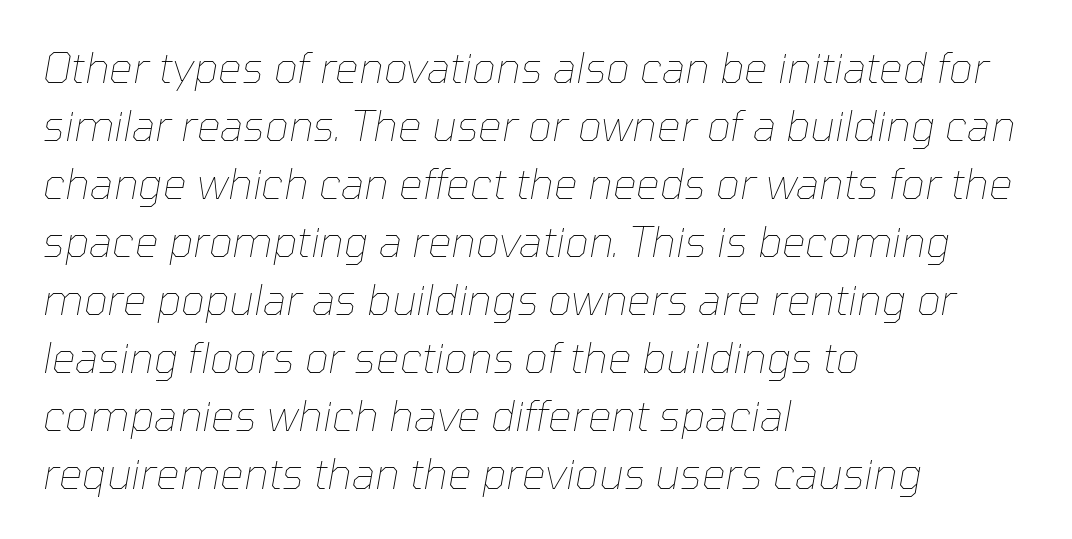
The image shows 42 px thin type, italic (leaning right); set left-aligned, normal line spacing (1.38x), normal letter spacing, not underlined; low stroke contrast and a medium x-height.
